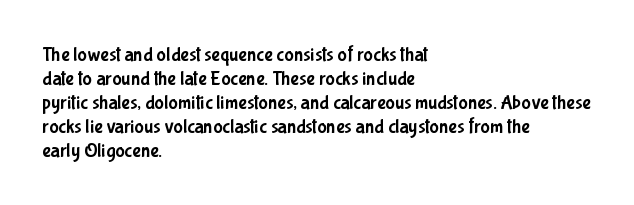
Q: Is the text italic (slanted)? A: No, it is upright.
Q: Is the text underlined? A: No.
Q: How is the paragraph aligned? A: Left-aligned.
Q: Is the spacing between letters normal or unusually wide? A: Normal.
